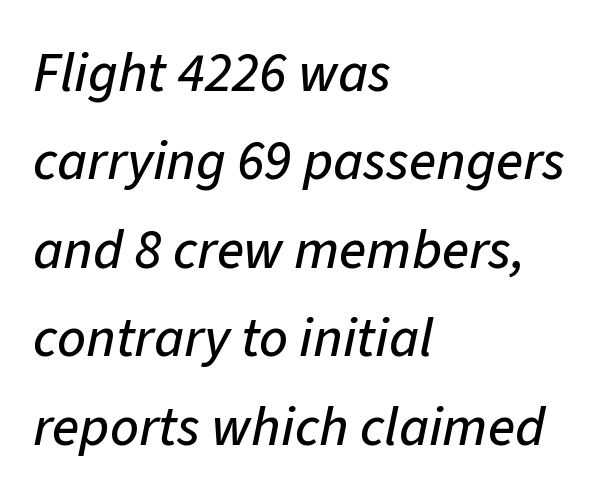
The image shows 56 px text type, italic (leaning right); set left-aligned, normal line spacing (1.58x), normal letter spacing, not underlined; low stroke contrast and a medium x-height.
